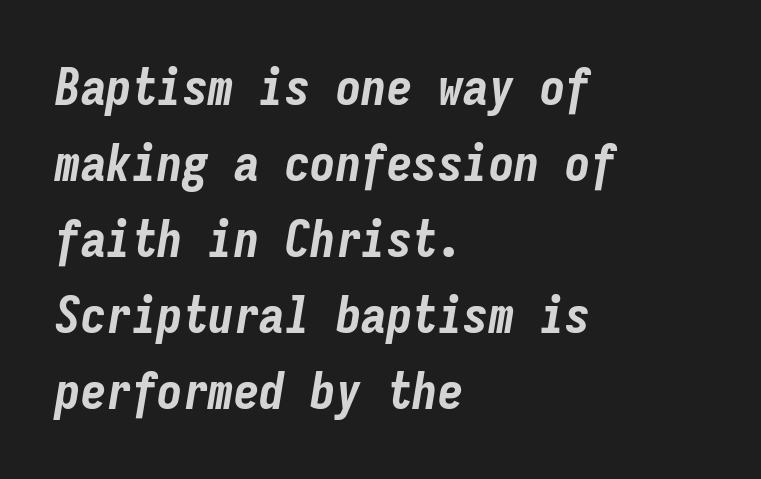
Clear beneath every line of the passage. The letters sit at their default tracking, neither squeezed nor spread. The text carries the slant typical of an italic or oblique font. Every character here occupies the same horizontal width, giving the sample a typewriter-like rhythm. Each glyph is drawn with heavy, bold strokes. The typesetter chose a ragged-right arrangement here.
